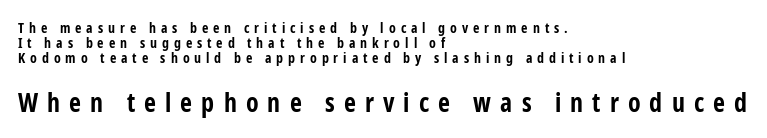
Q: Is the text bold? A: Yes.
Q: Is the text italic (slanted)? A: No, it is upright.
Q: Is the text underlined? A: No.
Q: How is the paragraph aligned? A: Left-aligned.
Q: Is the spacing between letters normal or unusually wide? A: Unusually wide.
Q: Is the spacing between lines tight, normal or loose? A: Tight.
Q: Which block of text is set in a larger size, the first (top) or the second (bottom)? A: The second (bottom) one.
